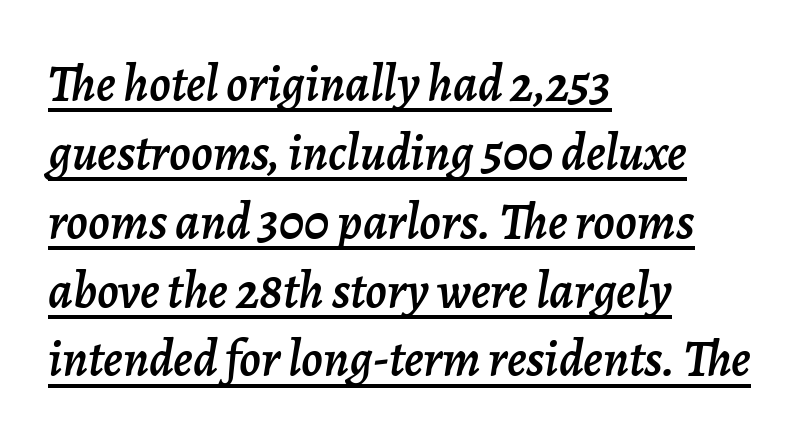
These lines are rendered in a variable-pitch font. Evenly set lines give the paragraph a standard silhouette. The sample's only ornament is a line tracing under the words. Line starts are locked; line ends wander. In terms of posture, this sample is oblique. Tracking here is standard; glyphs follow each other at the usual distance.
